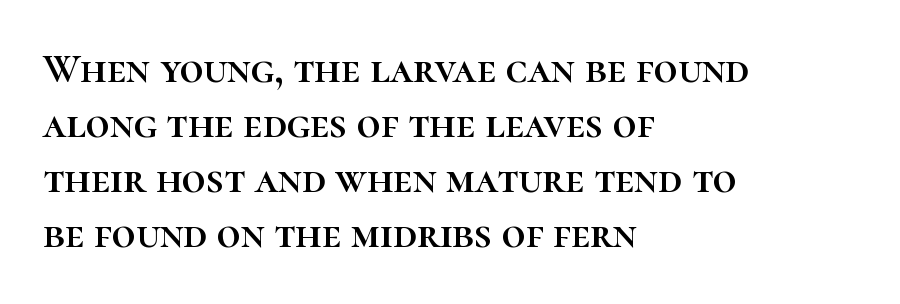
{"italic": "no", "width": "normal", "stroke_contrast": "high", "x_height": "medium", "monospaced": "no", "underline": "no", "align": "left", "line_spacing": "normal", "line_spacing_ratio": 1.31, "letter_spacing": "normal", "letter_spacing_em": 0.0, "glyph_px": 42}
